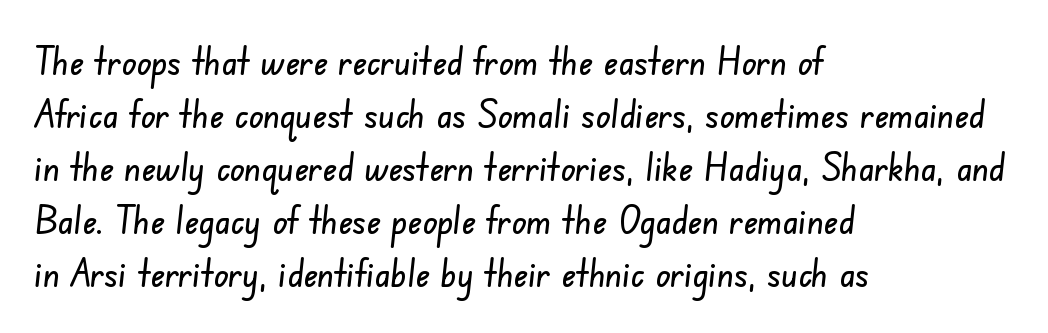
Classification — sans serif. Quick note: underline off. Honestly, the letter spacing is just normal — you wouldn't notice it. Does the leading feel generous? No, just average. Does the copy run flush right? No — it runs flush left.
